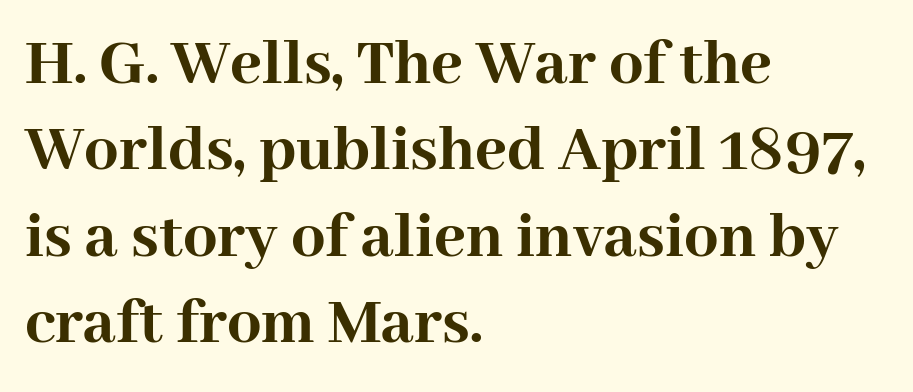
Q: Is the text bold? A: Yes.
Q: Is the text italic (slanted)? A: No, it is upright.
Q: Is the typeface a serif or a sans-serif typeface? A: Serif.
Q: Is the text underlined? A: No.
Q: How is the paragraph aligned? A: Left-aligned.
Q: Is the spacing between letters normal or unusually wide? A: Normal.
Q: Is the spacing between lines tight, normal or loose? A: Normal.
Q: Width (condensed, normal, or wide)? A: Normal.
Q: Stroke contrast? A: High.
Q: x-height? A: Medium.
Q: Monospaced? A: No.
